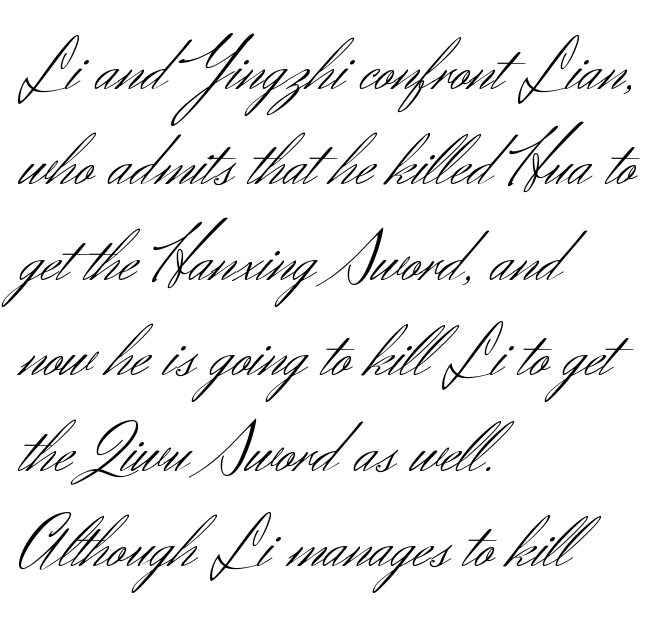
The rendering uses a moderate line-height, typical for paragraphs. Varying glyph widths throughout — classic text-font behaviour. Weight: in the light-to-regular range. Characters follow at the spacing the type designer built in. This rendering uses left alignment, leaving the right contour irregular. Font category for this specimen: sans-serif.
